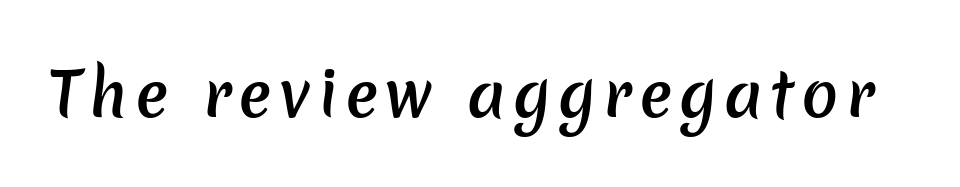
The image shows 61 px semibold sans-serif type; set not underlined; low stroke contrast and a medium x-height.
